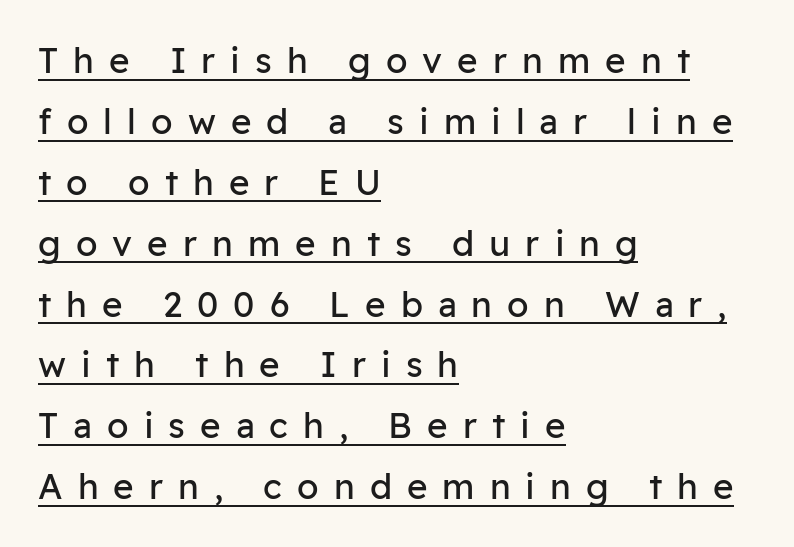
{"serif": "no", "italic": "no", "bold": "no", "weight": "regular", "width": "normal", "stroke_contrast": "low", "x_height": "medium", "monospaced": "no", "underline": "yes", "align": "left", "line_spacing_ratio": 1.74, "letter_spacing": "wide", "letter_spacing_em": 0.43, "glyph_px": 35}
